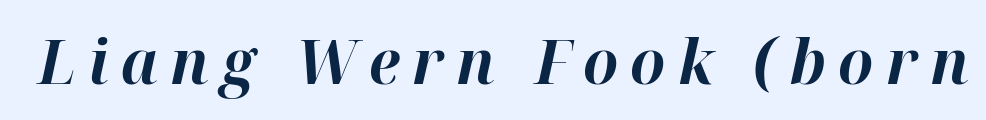
The image shows 62 px bold type, italic (leaning right); set unusually wide letter spacing (+0.2 em), not underlined; high stroke contrast and a medium x-height.
